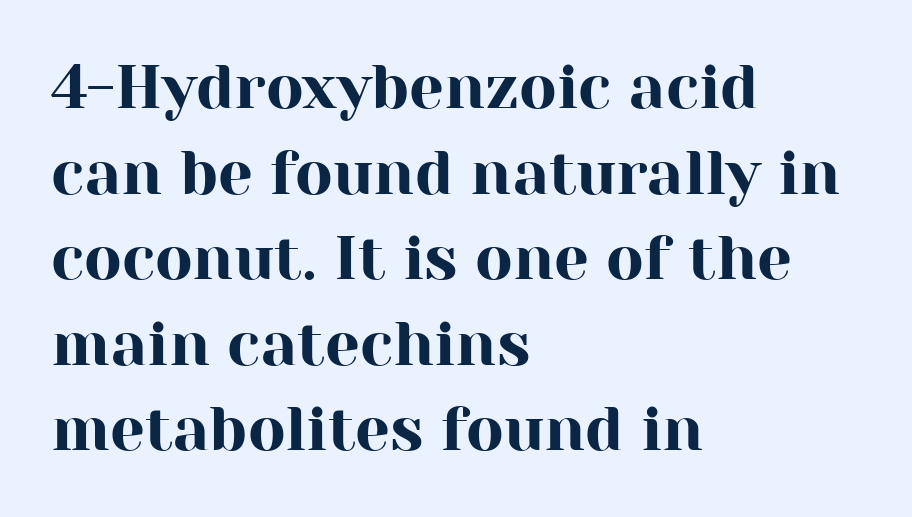
Q: Is the text italic (slanted)? A: No, it is upright.
Q: Is the typeface a serif or a sans-serif typeface? A: Serif.
Q: Is the text underlined? A: No.
Q: How is the paragraph aligned? A: Left-aligned.
Q: Is the spacing between letters normal or unusually wide? A: Normal.
Q: Is the spacing between lines tight, normal or loose? A: Normal.
Q: Width (condensed, normal, or wide)? A: Normal.
Q: Stroke contrast? A: High.
Q: x-height? A: Medium.
Q: Monospaced? A: No.
